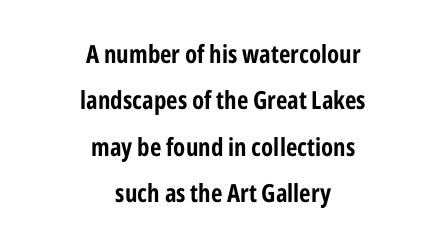
{"italic": "no", "bold": "yes", "underline": "no", "align": "center", "line_spacing_ratio": 1.86, "letter_spacing": "normal", "letter_spacing_em": 0.0, "glyph_px": 25}
